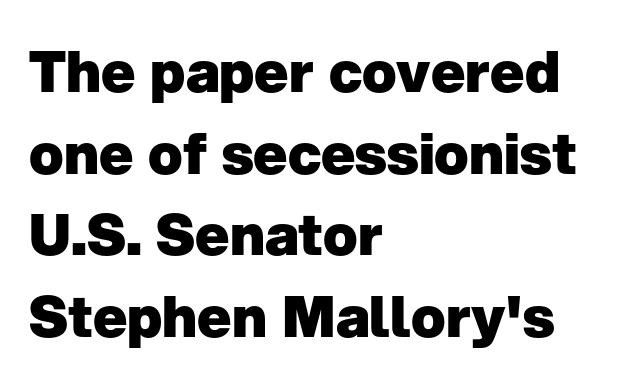
Q: Is the text bold? A: Yes.
Q: Is the text italic (slanted)? A: No, it is upright.
Q: Is the typeface a serif or a sans-serif typeface? A: Sans-serif.
Q: Is the text underlined? A: No.
Q: How is the paragraph aligned? A: Left-aligned.
Q: Is the spacing between letters normal or unusually wide? A: Normal.
Q: Is the spacing between lines tight, normal or loose? A: Normal.
Q: Width (condensed, normal, or wide)? A: Normal.
Q: Stroke contrast? A: Low.
Q: x-height? A: Medium.
Q: Monospaced? A: No.
